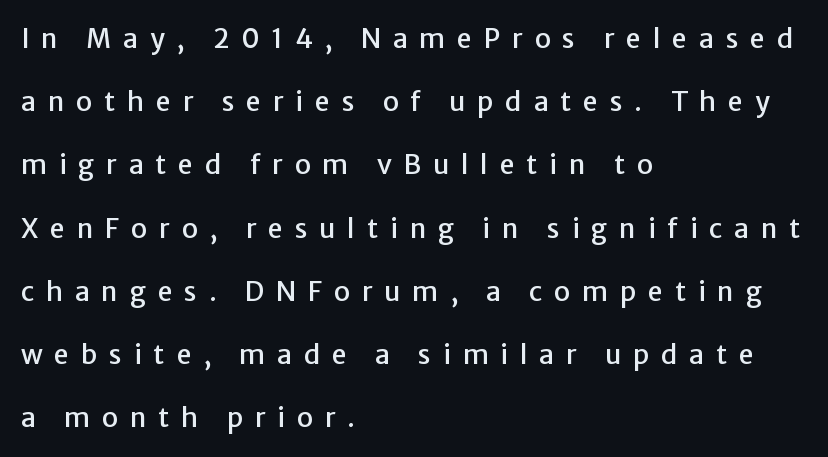
In terms of posture, this sample is upright. The space directly below the letters is spotless. Horizontal alignment here is leftward, the default for most running prose. The space between consecutive lines is lavish.
